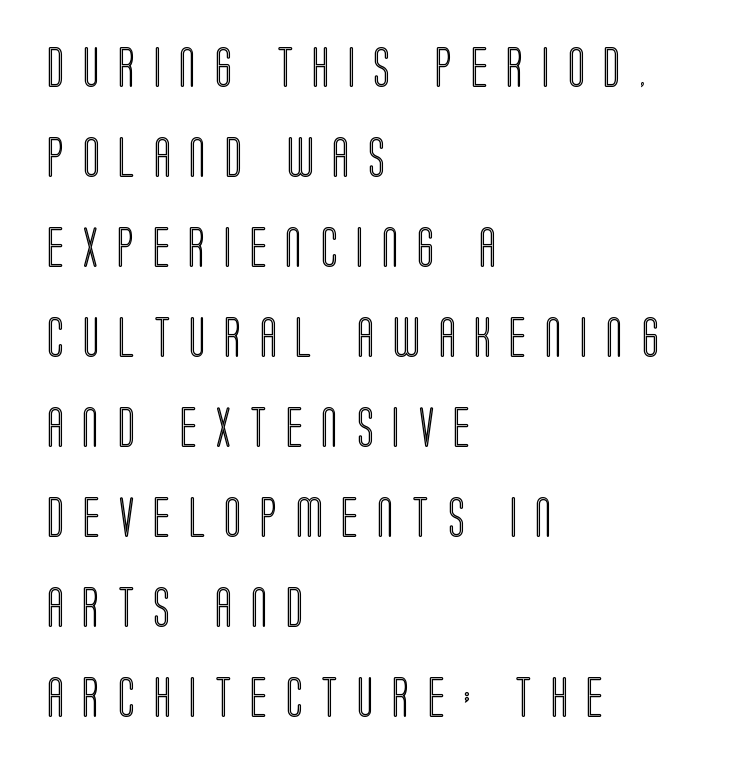
These lines are rendered in a variable-pitch font. The specimen omits any rule beneath the text block's lines. Summary of vertical rhythm: relaxed, with wide interline spacing. In CSS terms this would be text-align: left.
